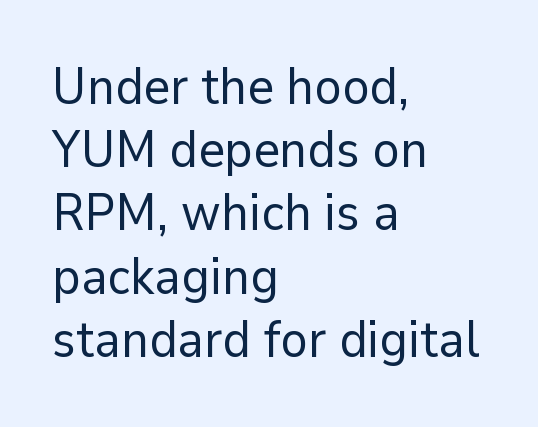
{"serif": "no", "italic": "no", "bold": "no", "weight": "regular", "width": "normal", "stroke_contrast": "low", "x_height": "medium", "monospaced": "no", "underline": "no", "align": "left", "line_spacing_ratio": 1.24, "letter_spacing": "normal", "letter_spacing_em": 0.0, "glyph_px": 51}
